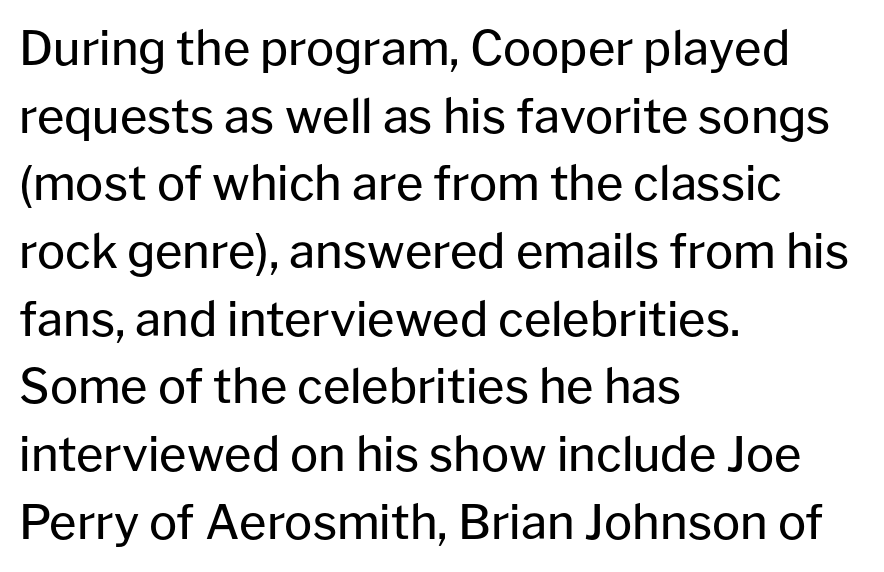
Q: Is the text bold? A: No.
Q: Is the text italic (slanted)? A: No, it is upright.
Q: Is the typeface a serif or a sans-serif typeface? A: Sans-serif.
Q: Is the text underlined? A: No.
Q: How is the paragraph aligned? A: Left-aligned.
Q: Is the spacing between letters normal or unusually wide? A: Normal.
Q: Is the spacing between lines tight, normal or loose? A: Normal.
Q: Width (condensed, normal, or wide)? A: Normal.
Q: Stroke contrast? A: Low.
Q: x-height? A: Medium.
Q: Monospaced? A: No.
